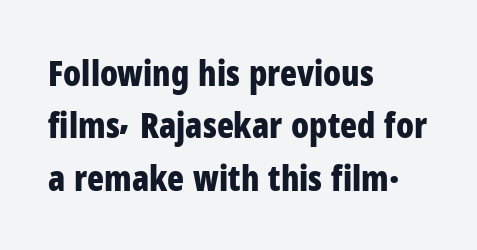
Q: Is the text bold? A: Yes.
Q: Is the text italic (slanted)? A: No, it is upright.
Q: Is the typeface a serif or a sans-serif typeface? A: Sans-serif.
Q: Is the text underlined? A: No.
Q: How is the paragraph aligned? A: Left-aligned.
Q: Is the spacing between letters normal or unusually wide? A: Normal.
Q: Is the spacing between lines tight, normal or loose? A: Normal.
Q: Width (condensed, normal, or wide)? A: Condensed.
Q: Stroke contrast? A: Low.
Q: x-height? A: Medium.
Q: Monospaced? A: No.
